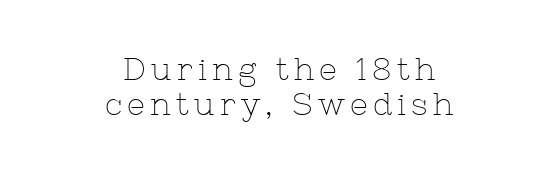
{"serif": "yes", "italic": "no", "bold": "no", "weight": "thin", "width": "normal", "stroke_contrast": "low", "x_height": "medium", "monospaced": "no", "underline": "no", "align": "center", "line_spacing": "tight", "line_spacing_ratio": 1.12, "glyph_px": 31}
